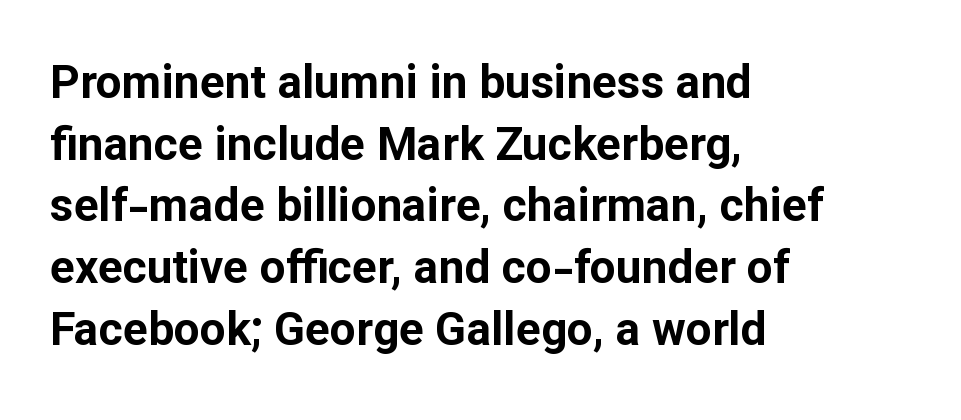
The image shows 46 px bold sans-serif type, upright; set left-aligned, normal line spacing (1.34x), normal letter spacing, not underlined; low stroke contrast and a medium x-height.
